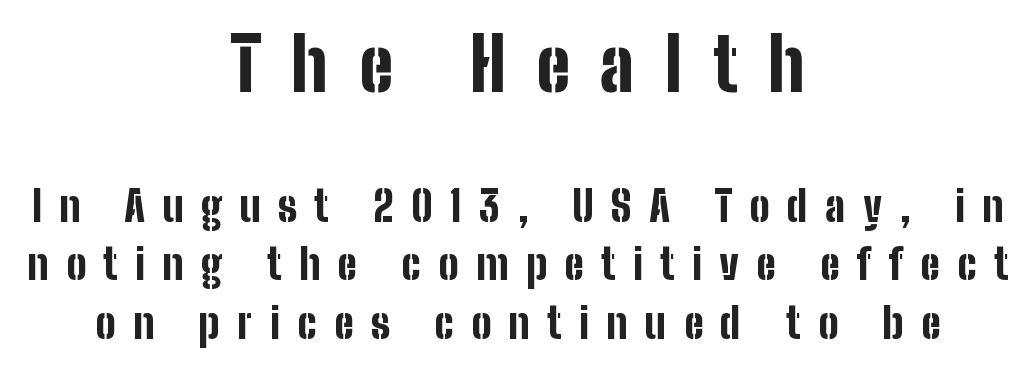
{"serif": "no", "italic": "no", "bold": "yes", "weight": "bold", "width": "condensed", "stroke_contrast": "low", "x_height": "medium", "monospaced": "no", "underline": "no", "align": "center", "line_spacing": "normal", "line_spacing_ratio": 1.39, "letter_spacing": "wide", "letter_spacing_em": 0.42, "larger_block": "first", "size_ratio": 1.74, "glyph_px": 73}
